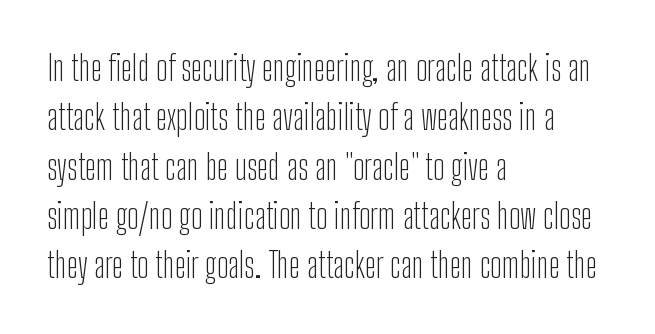
Q: Is the text bold? A: No.
Q: Is the text italic (slanted)? A: No, it is upright.
Q: Is the typeface a serif or a sans-serif typeface? A: Sans-serif.
Q: Is the text underlined? A: No.
Q: How is the paragraph aligned? A: Left-aligned.
Q: Is the spacing between letters normal or unusually wide? A: Normal.
Q: Is the spacing between lines tight, normal or loose? A: Normal.
Q: Width (condensed, normal, or wide)? A: Condensed.
Q: Stroke contrast? A: Low.
Q: x-height? A: Medium.
Q: Monospaced? A: No.
